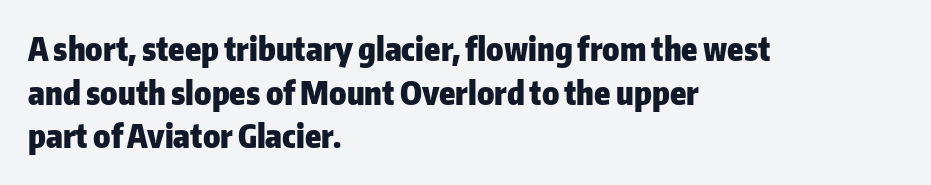
Spacing between characters is what you'd get straight out of the box. Notice how descenders clear the ascenders below comfortably — that's standard leading. The passage shown is emphatically bold. The face used here is proportionally spaced, like ordinary book or web type.
